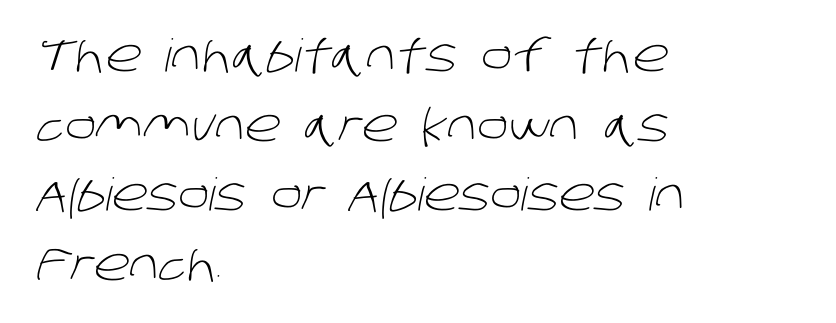
{"serif": "no", "bold": "no", "weight": "light", "width": "normal", "stroke_contrast": "low", "x_height": "large", "monospaced": "no", "underline": "no", "align": "left", "line_spacing": "normal", "line_spacing_ratio": 1.55, "letter_spacing": "normal", "letter_spacing_em": 0.0, "glyph_px": 45}
